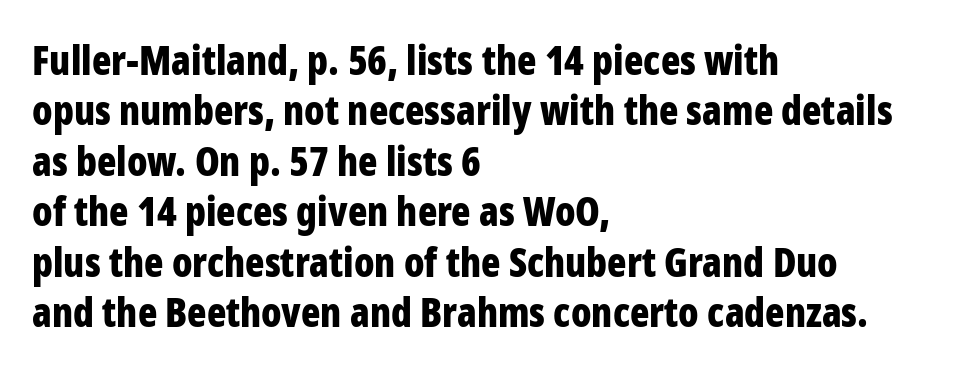
{"serif": "no", "italic": "no", "bold": "yes", "weight": "bold", "width": "condensed", "stroke_contrast": "low", "x_height": "medium", "monospaced": "no", "underline": "no", "align": "left", "line_spacing": "normal", "line_spacing_ratio": 1.26, "letter_spacing": "normal", "letter_spacing_em": 0.0, "glyph_px": 40}
